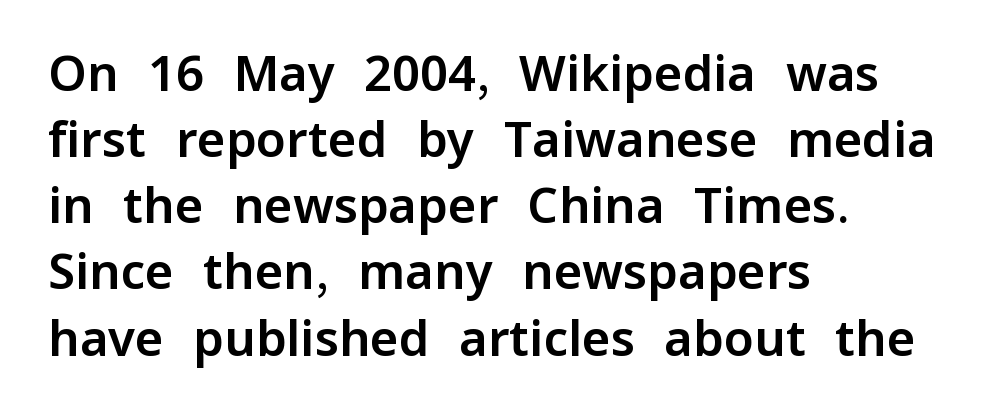
Each row of text sits above clean, open space. The lettering stays uniformly vertical, giving the passage a roman look. You could not count columns in this text — the font is proportionally spaced. Compared with typical body copy, the letter spacing here is the same. Interline gaps are of average width in this sample.
